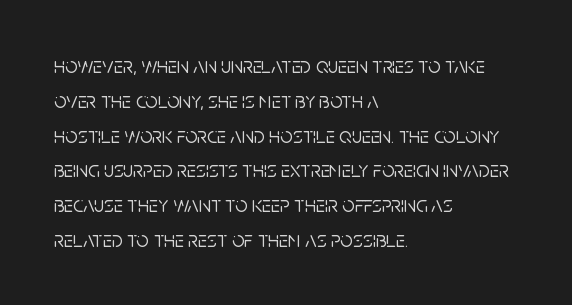
{"italic": "no", "underline": "no", "align": "left", "line_spacing": "normal", "line_spacing_ratio": 1.58, "letter_spacing": "normal", "letter_spacing_em": 0.0, "glyph_px": 22}
